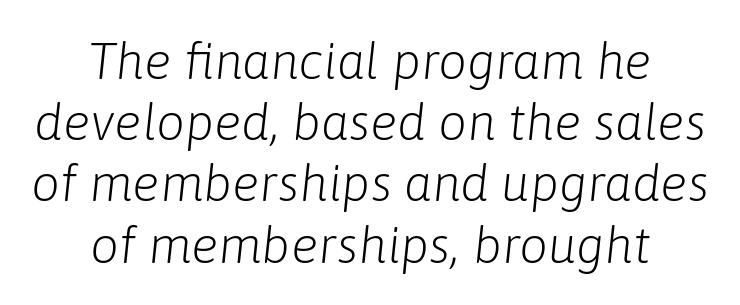
{"italic": "yes", "lean": "right", "slant_degrees": 6, "bold": "no", "weight": "light", "width": "normal", "stroke_contrast": "low", "x_height": "medium", "monospaced": "no", "underline": "no", "align": "center", "line_spacing_ratio": 1.2, "letter_spacing": "normal", "letter_spacing_em": 0.0, "glyph_px": 51}
